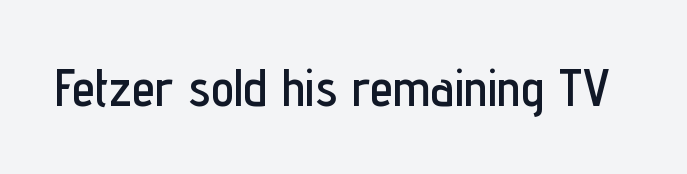
Nobody drew a line under any word here. Caption: standard tracking, unaltered. Font category for this specimen: sans-serif. The specimen reads as upright at a glance. The passage shown is typed in a proportional face where columns would drift.
